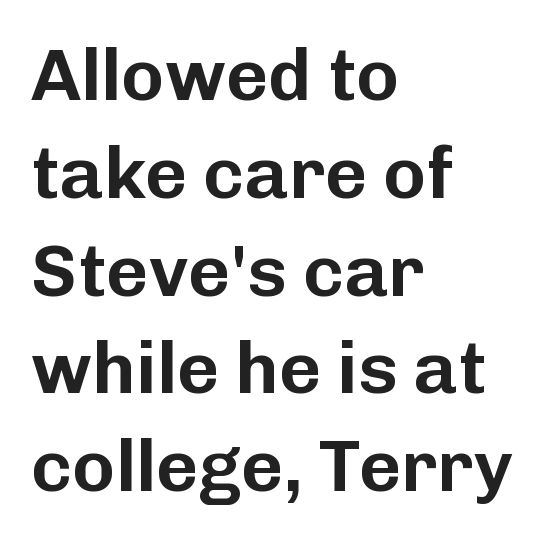
The rendering anchors every line to the left-hand side. Tracking value appears to be zero — textbook default spacing. The strip under each line holds only bare page. Baseline-to-baseline distance is the conventional proportion of letter height.
